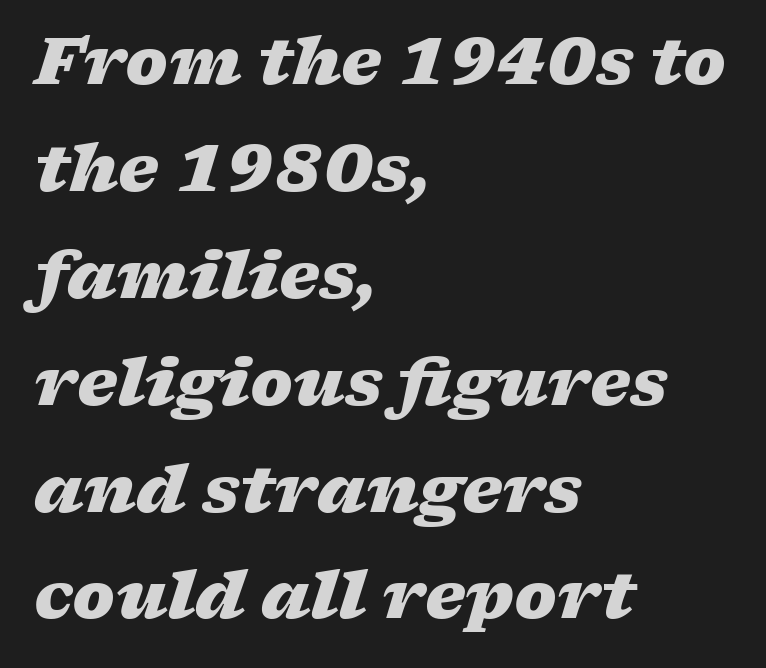
{"italic": "yes", "lean": "right", "slant_degrees": 17, "bold": "yes", "weight": "heavy", "width": "wide", "stroke_contrast": "low", "x_height": "medium", "monospaced": "no", "underline": "no", "align": "left", "line_spacing": "normal", "line_spacing_ratio": 1.67, "letter_spacing": "normal", "letter_spacing_em": 0.0, "glyph_px": 64}
